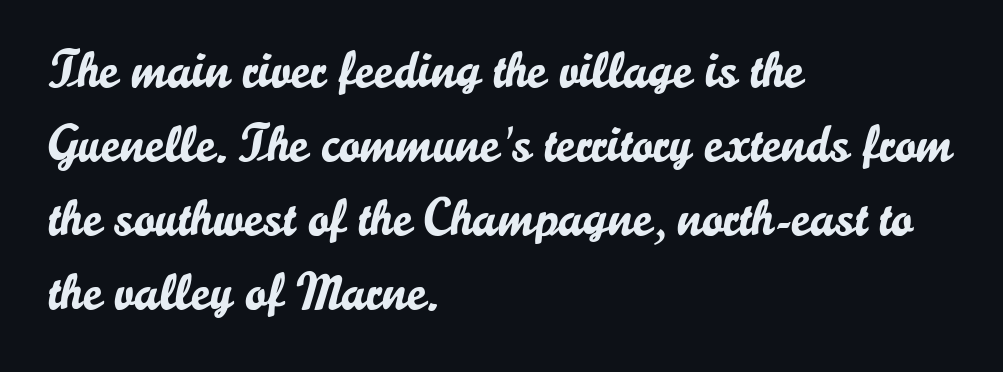
The letters advance in unequal steps, a hallmark of proportional type. The passage shown has conventional tracking throughout. Regular leading. The passage shown is typeset with a sans-serif family. The compositor pushed each line to the left boundary.
